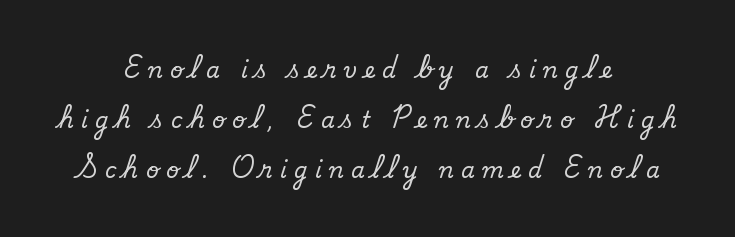
Notice the wide empty band between every row — that's loose leading. The passage shown has open, widely tracked lettering throughout. The strokes carry an ordinary text weight at most. Glance below the letters and you will spot only blank space.
